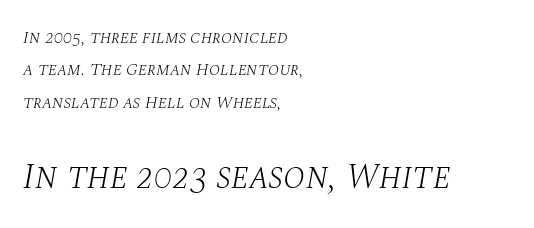
The face used here is proportionally spaced, like ordinary book or web type. Line starts are locked; line ends wander. The strokes are not fattened; the text isn't bold. The letters in the lower block stand taller than those in the block above. Tall strokes in this sample are angled rather than plumb. Are there feet on the stems? There are — it's a serif.
